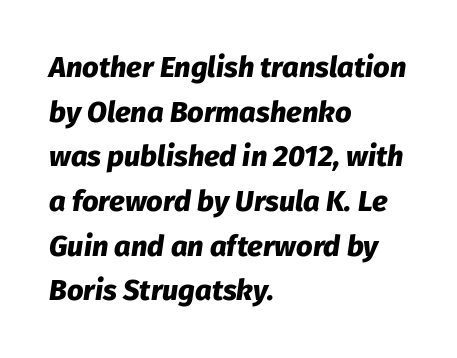
Looks like regular typesetting: each glyph gets only the width it needs. What's the leading like? Ordinary, nothing unusual. You'd pick this weight for a headline — it's a proper bold. The passage shown has conventional tracking throughout. The passage is arranged the way most books set body copy — flush left.
